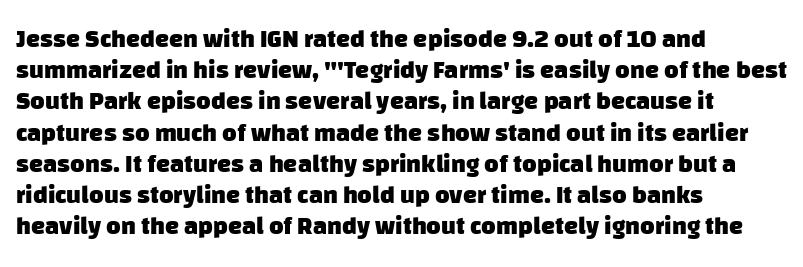
{"bold": "yes", "underline": "no", "align": "left", "line_spacing": "normal", "line_spacing_ratio": 1.25, "letter_spacing": "normal", "letter_spacing_em": 0.0, "glyph_px": 25}
